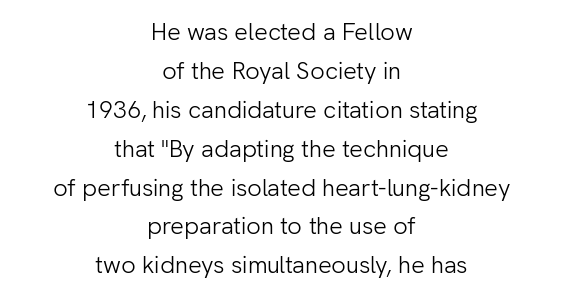
Q: Is the text bold? A: No.
Q: Is the text italic (slanted)? A: No, it is upright.
Q: Is the text underlined? A: No.
Q: How is the paragraph aligned? A: Centered.
Q: Is the spacing between letters normal or unusually wide? A: Normal.
Q: Is the spacing between lines tight, normal or loose? A: Normal.
